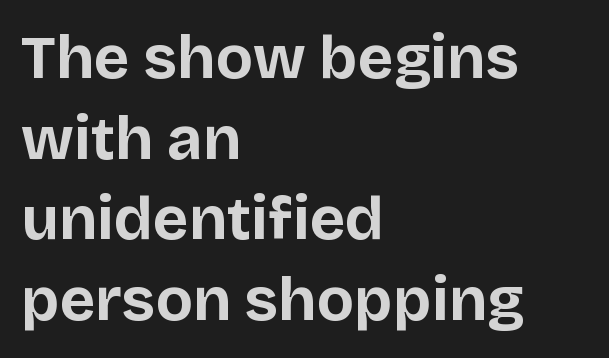
You could not count columns in this text — the font is proportionally spaced. Check the space under the baseline: it is left empty. Each new line begins a customary step beneath the previous one. The glyphs have the mass of a bold cut.
